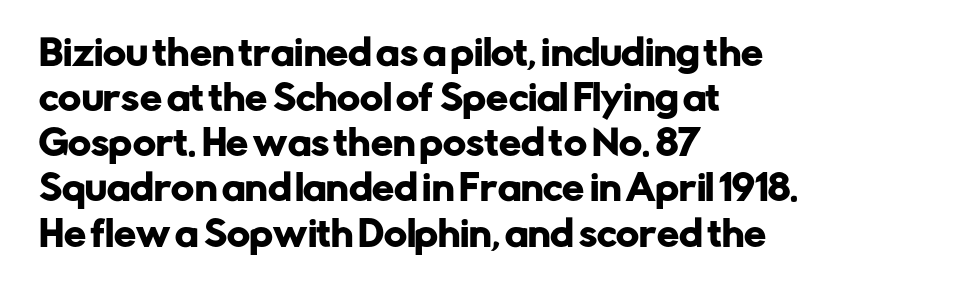
The image shows 35 px sans-serif type, upright; set left-aligned, normal line spacing (1.29x), normal letter spacing, not underlined; low stroke contrast and a medium x-height.
